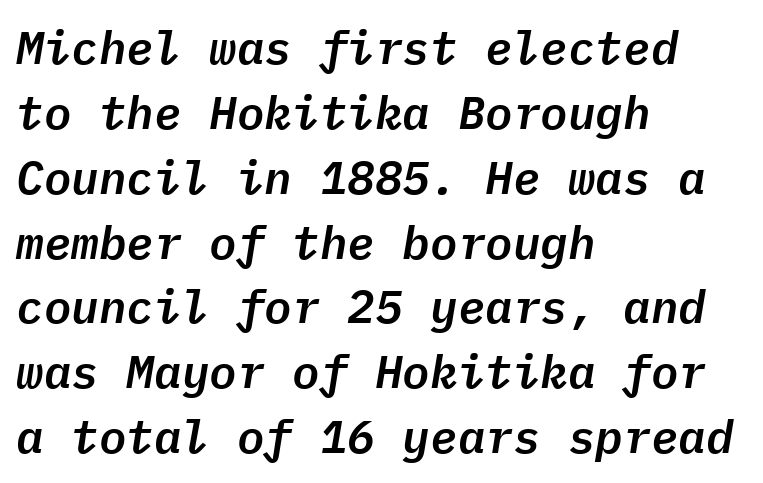
Q: Is the text italic (slanted)? A: Yes, it leans right by about 9 degrees.
Q: Is the text underlined? A: No.
Q: How is the paragraph aligned? A: Left-aligned.
Q: Is the spacing between letters normal or unusually wide? A: Normal.
Q: Is the spacing between lines tight, normal or loose? A: Normal.
Q: Width (condensed, normal, or wide)? A: Normal.
Q: Stroke contrast? A: Low.
Q: x-height? A: Medium.
Q: Monospaced? A: Yes.
